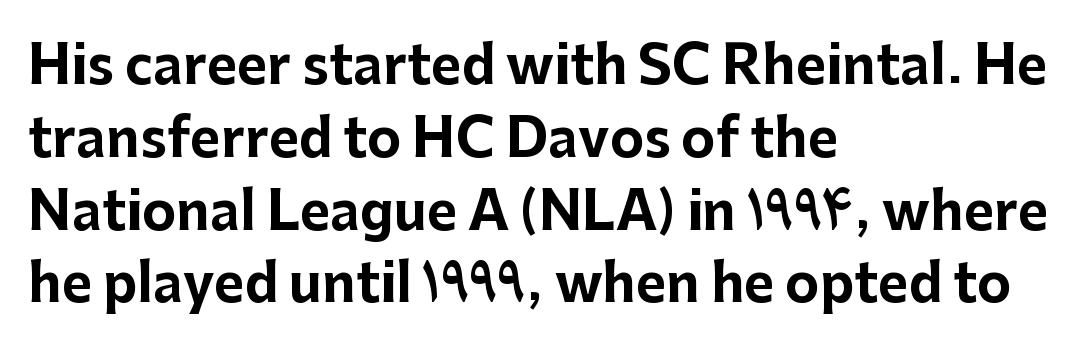
{"serif": "no", "italic": "no", "bold": "yes", "weight": "bold", "width": "normal", "stroke_contrast": "low", "x_height": "medium", "monospaced": "no", "underline": "no", "align": "left", "line_spacing": "normal", "line_spacing_ratio": 1.4, "letter_spacing": "normal", "letter_spacing_em": 0.0, "glyph_px": 52}
